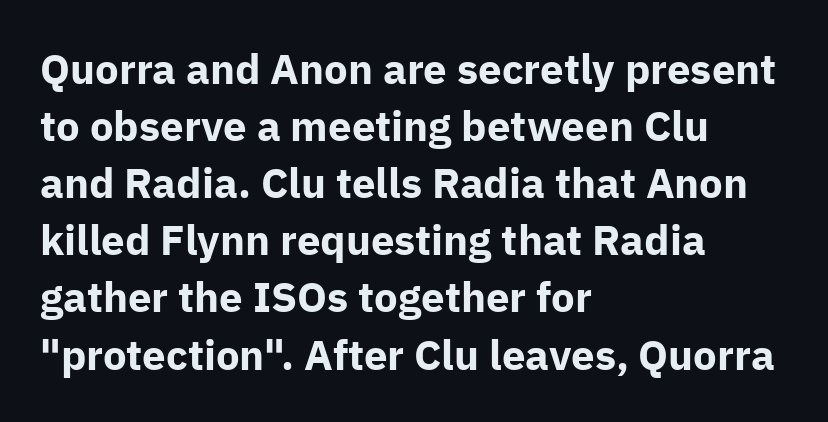
The ragged edge is on the right, which tells us the setting is flush left. The glyphs in this specimen are sans serif. Anything drawn beneath the words? Only blank space. Nope, not italic — everything's standing straight. The rendering uses a moderate line-height, typical for paragraphs.
